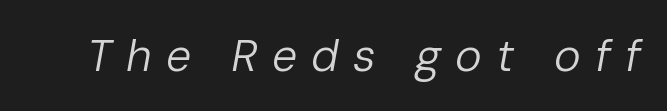
{"italic": "yes", "lean": "right", "slant_degrees": 10, "bold": "no", "weight": "regular", "width": "normal", "stroke_contrast": "low", "x_height": "medium", "monospaced": "no", "underline": "no", "letter_spacing": "wide", "letter_spacing_em": 0.31, "glyph_px": 45}
